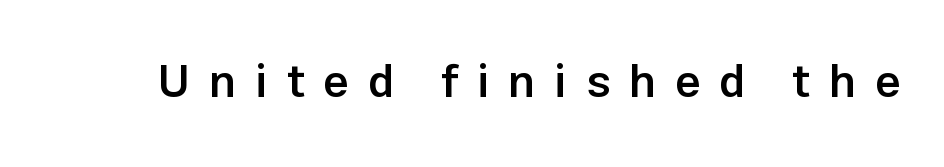
{"serif": "no", "italic": "no", "bold": "semi", "weight": "semibold", "width": "normal", "stroke_contrast": "low", "x_height": "medium", "monospaced": "no", "underline": "no", "letter_spacing": "wide", "letter_spacing_em": 0.41, "glyph_px": 46}
